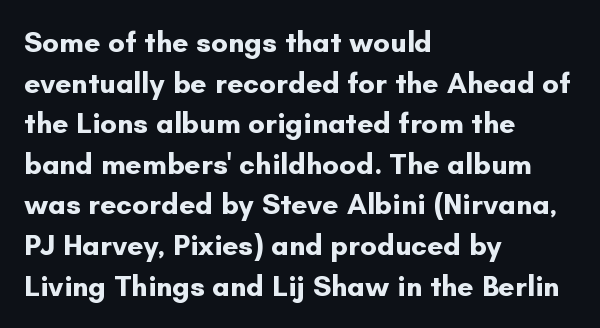
{"serif": "no", "italic": "no", "bold": "yes", "weight": "bold", "width": "normal", "stroke_contrast": "low", "x_height": "small", "monospaced": "no", "underline": "no", "align": "left", "line_spacing": "normal", "line_spacing_ratio": 1.4, "letter_spacing": "normal", "letter_spacing_em": 0.0, "glyph_px": 29}
